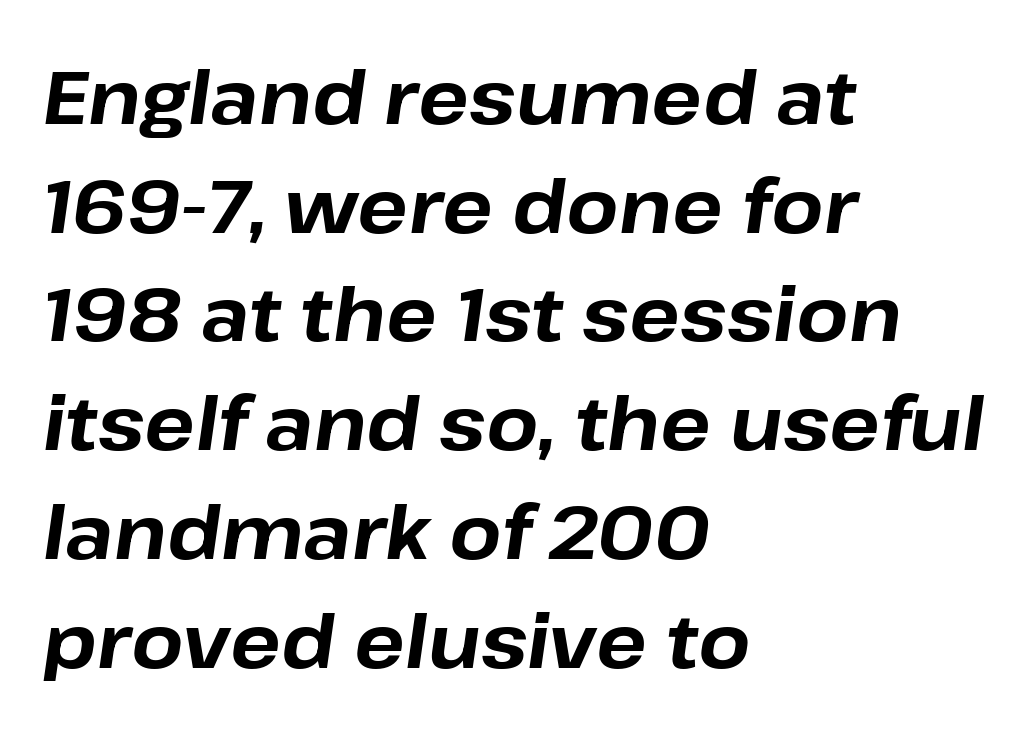
The image shows 75 px bold type, italic (leaning right); set left-aligned, normal line spacing (1.45x), normal letter spacing, not underlined; low stroke contrast and a medium x-height.
